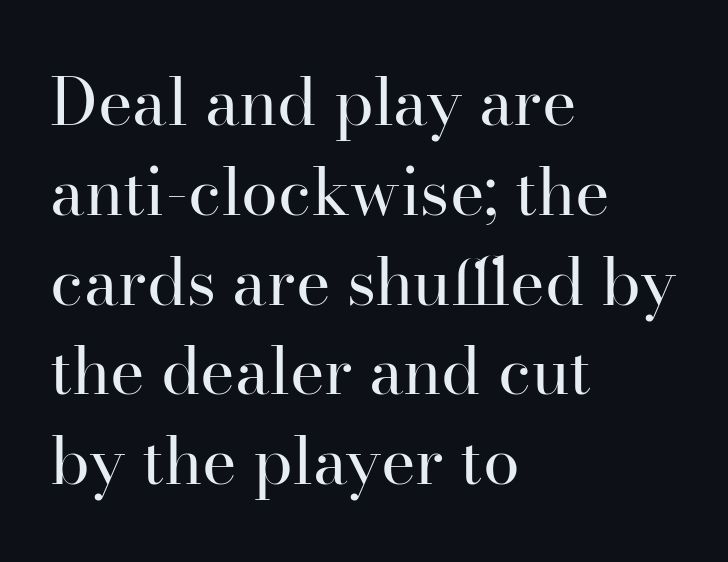
Glance below the letters and you will spot only blank space. Horizontal bands of white between lines are of average thickness. The strokes are not fattened; the text isn't bold. Tracking here is standard; glyphs follow each other at the usual distance. Reading down the block, your eye returns to a fixed left position each line. Classification — serif.
